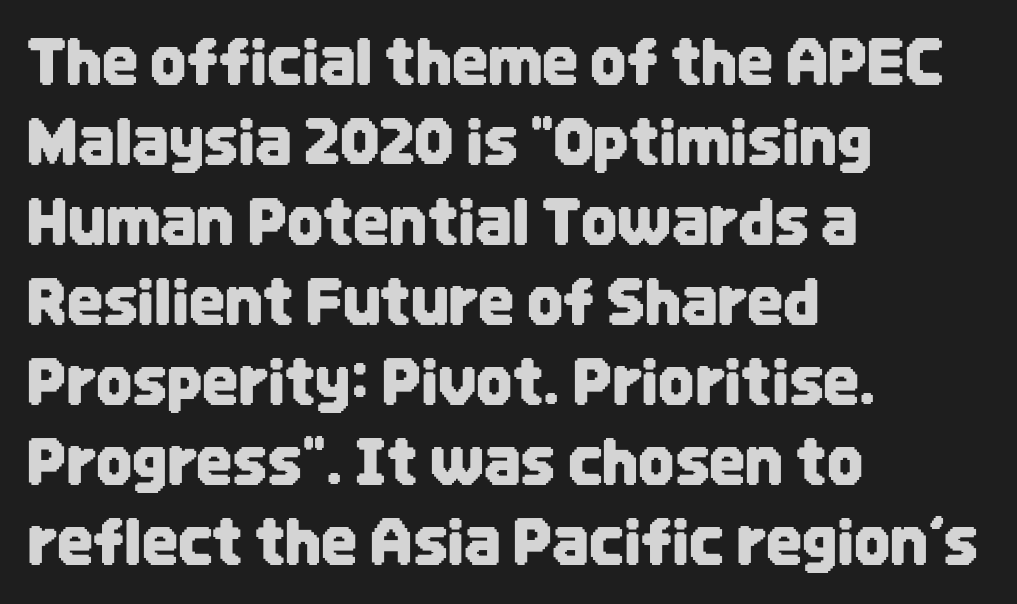
The image shows 63 px condensed sans-serif type, upright; set left-aligned, normal line spacing (1.27x), normal letter spacing, not underlined; low stroke contrast and a large x-height.
